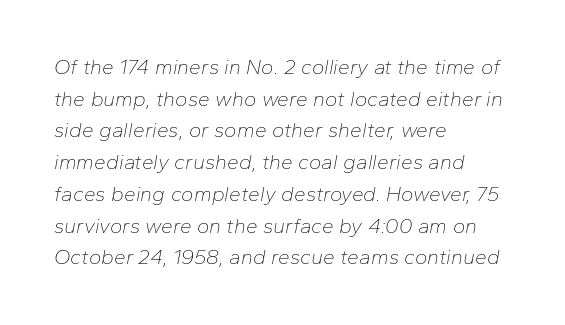
The designer left line spacing at the default. The font is comparable to plain body text, perhaps lighter. Only glyphs here, with clear space below each row. Style check: oblique.
